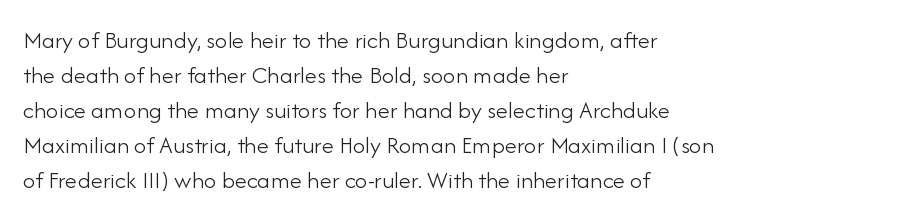
Nobody drew a line under any word here. The passage is arranged the way most books set body copy — flush left. Is the stroke heavy? The answer is a plain regular-or-lighter. Nobody touched the tracking dial on this one. A roman cut, with each character standing at attention. The space between consecutive lines is moderate.
